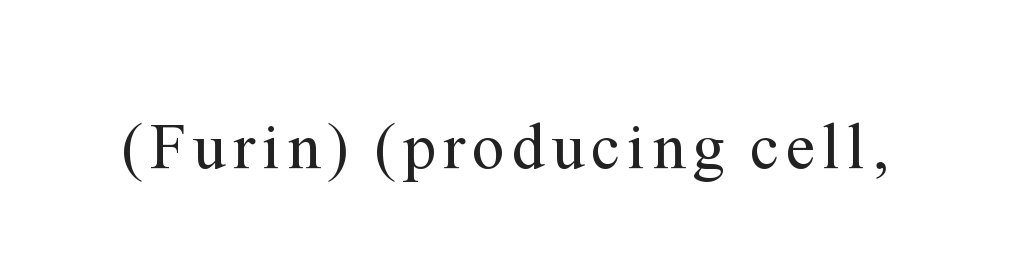
{"serif": "yes", "italic": "no", "bold": "no", "weight": "regular", "width": "normal", "stroke_contrast": "medium", "x_height": "medium", "monospaced": "no", "underline": "no", "glyph_px": 65}
